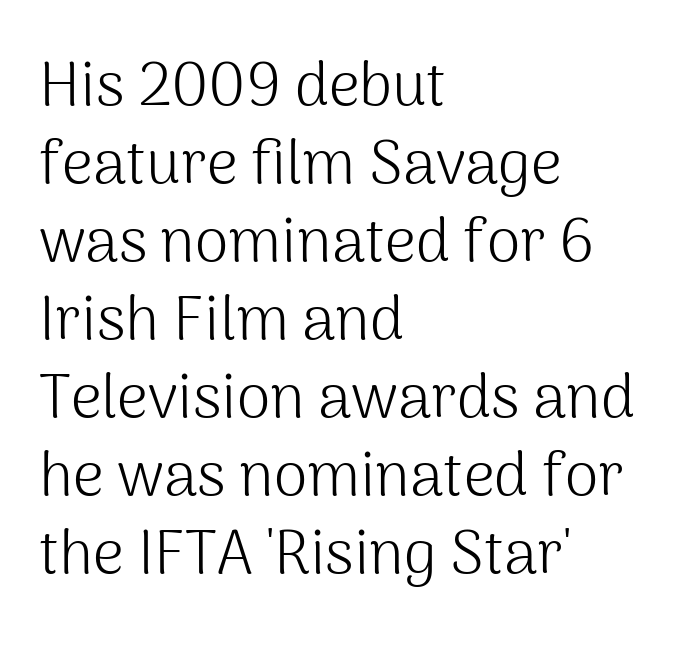
What stands out about the letter spacing? Nothing — it is the standard amount. Letters rest on an invisible, unmarked baseline. Stroke terminals: plain, sans-serif. Weight: in the light-to-regular range. Looks like regular typesetting: each glyph gets only the width it needs.
